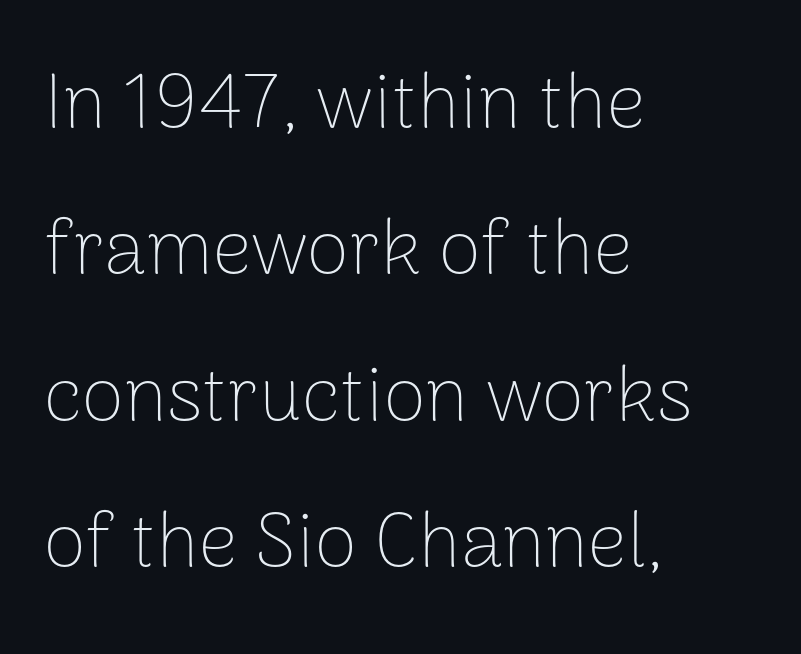
The image shows 77 px thin sans-serif type, upright; set left-aligned, loose line spacing (1.9x), normal letter spacing, not underlined; low stroke contrast and a medium x-height.
